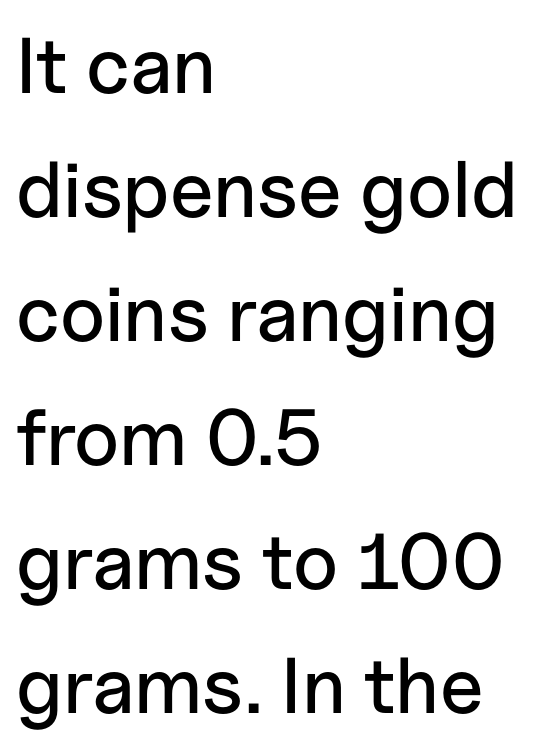
Q: Is the text italic (slanted)? A: No, it is upright.
Q: Is the typeface a serif or a sans-serif typeface? A: Sans-serif.
Q: Is the text underlined? A: No.
Q: How is the paragraph aligned? A: Left-aligned.
Q: Is the spacing between letters normal or unusually wide? A: Normal.
Q: Is the spacing between lines tight, normal or loose? A: Normal.
Q: Width (condensed, normal, or wide)? A: Normal.
Q: Stroke contrast? A: Low.
Q: x-height? A: Medium.
Q: Monospaced? A: No.
